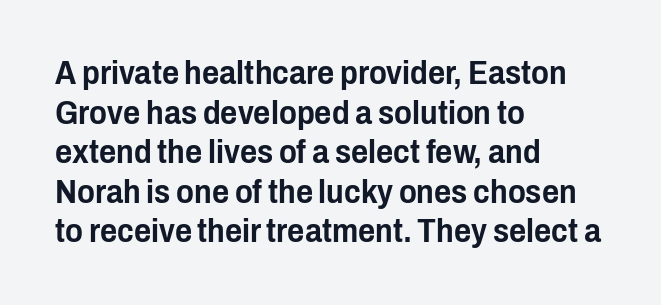
{"serif": "no", "italic": "no", "width": "condensed", "stroke_contrast": "low", "x_height": "medium", "monospaced": "no", "underline": "no", "align": "left", "line_spacing_ratio": 1.2, "letter_spacing": "normal", "letter_spacing_em": 0.0, "glyph_px": 33}
